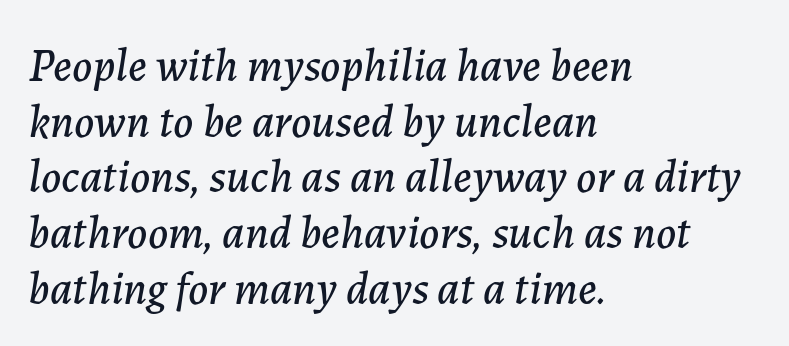
Q: Is the text italic (slanted)? A: Yes, it leans right by about 7 degrees.
Q: Is the text underlined? A: No.
Q: How is the paragraph aligned? A: Left-aligned.
Q: Is the spacing between letters normal or unusually wide? A: Normal.
Q: Width (condensed, normal, or wide)? A: Normal.
Q: Stroke contrast? A: Low.
Q: x-height? A: Medium.
Q: Monospaced? A: No.
